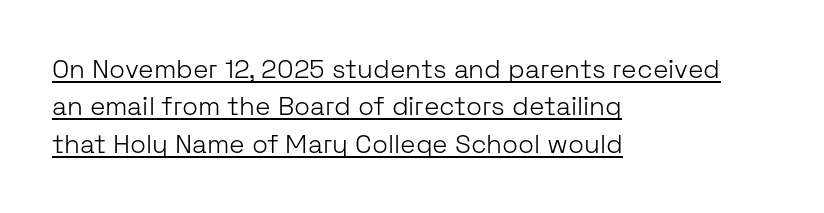
{"italic": "no", "bold": "no", "underline": "yes", "align": "left", "line_spacing": "normal", "line_spacing_ratio": 1.44, "letter_spacing": "normal", "letter_spacing_em": 0.0, "glyph_px": 26}
